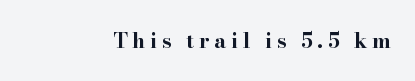
Q: Is the text bold? A: Yes.
Q: Is the text italic (slanted)? A: No, it is upright.
Q: Is the text underlined? A: No.
Q: Is the spacing between letters normal or unusually wide? A: Unusually wide.
